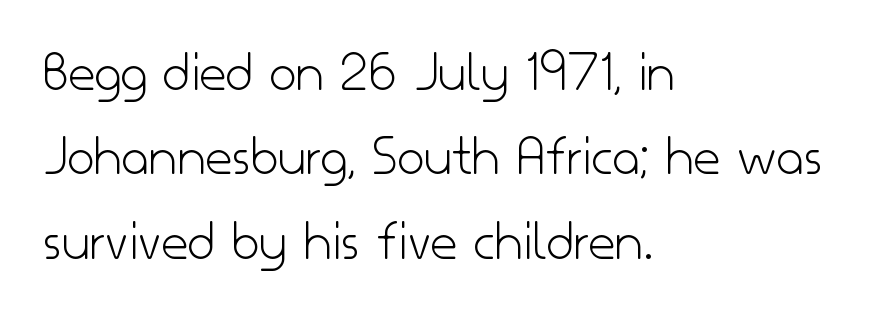
Q: Is the text bold? A: No.
Q: Is the text italic (slanted)? A: No, it is upright.
Q: Is the typeface a serif or a sans-serif typeface? A: Sans-serif.
Q: Is the text underlined? A: No.
Q: How is the paragraph aligned? A: Left-aligned.
Q: Is the spacing between letters normal or unusually wide? A: Normal.
Q: Is the spacing between lines tight, normal or loose? A: Normal.
Q: Width (condensed, normal, or wide)? A: Normal.
Q: Stroke contrast? A: Low.
Q: x-height? A: Small.
Q: Monospaced? A: No.
